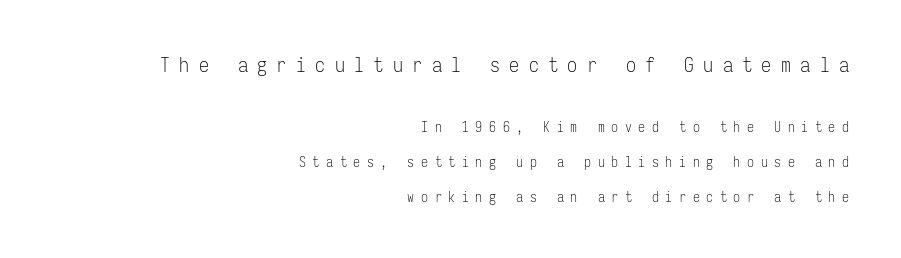
Q: Is the text bold? A: No.
Q: Is the text italic (slanted)? A: No, it is upright.
Q: Is the text underlined? A: No.
Q: How is the paragraph aligned? A: Right-aligned.
Q: Is the spacing between letters normal or unusually wide? A: Unusually wide.
Q: Is the spacing between lines tight, normal or loose? A: Loose.
Q: Which block of text is set in a larger size, the first (top) or the second (bottom)? A: The first (top) one.
